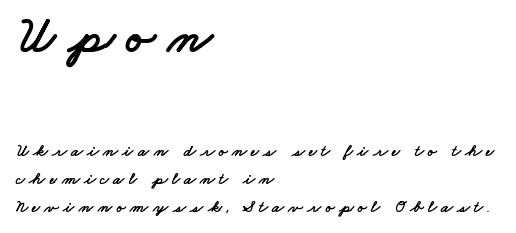
The image shows 52 px wide sans-serif type; set left-aligned, normal line spacing (1.64x), unusually wide letter spacing (+0.25 em), not underlined; the first (top) block is 3.06x larger; low stroke contrast and a small x-height.
